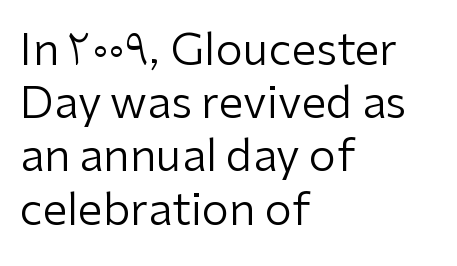
{"serif": "no", "italic": "no", "bold": "no", "weight": "regular", "width": "normal", "stroke_contrast": "low", "x_height": "medium", "monospaced": "no", "underline": "no", "align": "left", "line_spacing_ratio": 1.21, "letter_spacing": "normal", "letter_spacing_em": 0.0, "glyph_px": 44}
